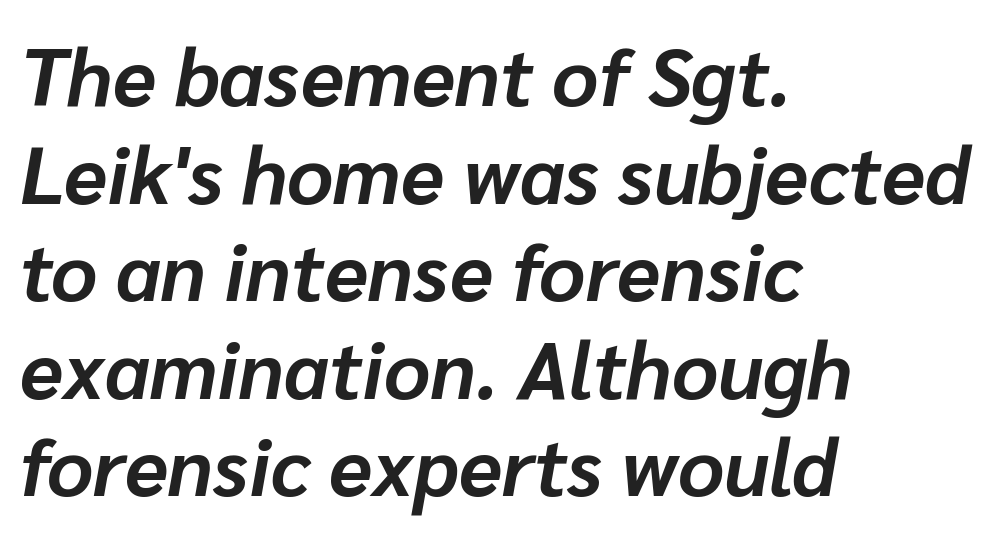
The tracking reads as untouched default to a designer's eye. Alignment: flush left. Here the designer chose a conventional face with non-uniform glyph widths. Bare-footed words on every line. Pretty heavy lettering here — definitely bold. Italic? Definitely — the glyphs are oblique.
